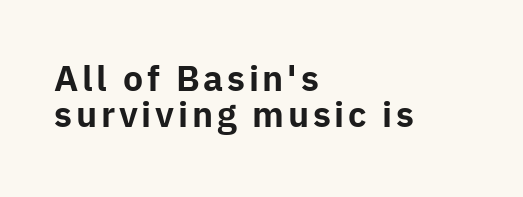
{"serif": "no", "italic": "no", "bold": "yes", "weight": "bold", "width": "normal", "stroke_contrast": "low", "x_height": "medium", "monospaced": "no", "underline": "no", "align": "left", "line_spacing": "tight", "line_spacing_ratio": 1.07, "glyph_px": 34}
